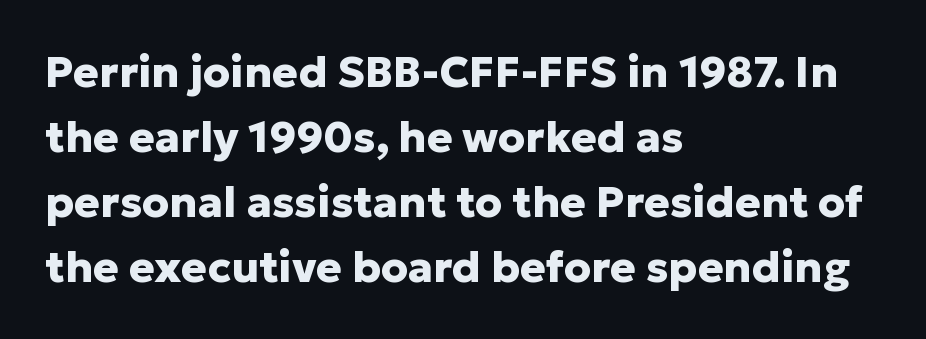
{"serif": "no", "italic": "no", "bold": "yes", "weight": "heavy", "width": "normal", "stroke_contrast": "low", "x_height": "medium", "monospaced": "no", "underline": "no", "align": "left", "line_spacing": "normal", "line_spacing_ratio": 1.51, "letter_spacing": "normal", "letter_spacing_em": 0.0, "glyph_px": 43}
